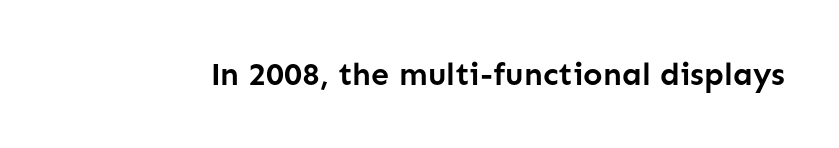
{"serif": "no", "italic": "no", "bold": "yes", "weight": "semibold", "width": "normal", "stroke_contrast": "low", "x_height": "medium", "monospaced": "no", "underline": "no", "letter_spacing": "normal", "letter_spacing_em": 0.0, "glyph_px": 32}
